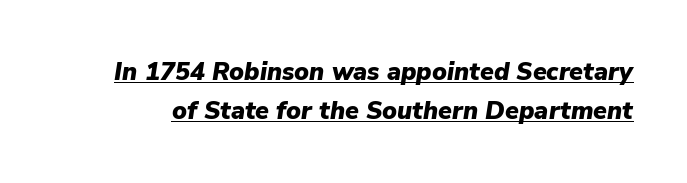
The image shows 25 px bold type, italic (leaning right); set normal line spacing (1.58x), normal letter spacing, underlined.
